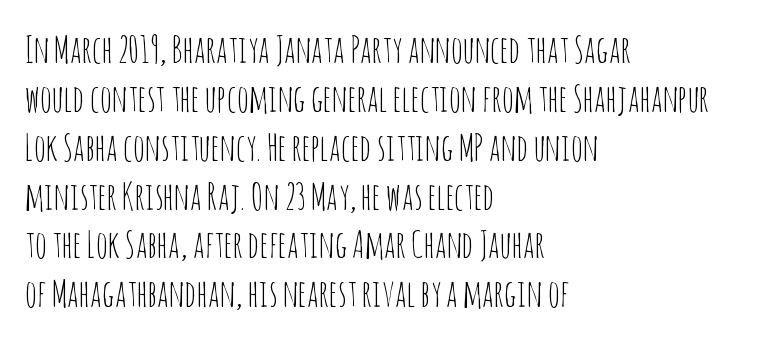
Q: Is the text bold? A: No.
Q: Is the text italic (slanted)? A: No, it is upright.
Q: Is the typeface a serif or a sans-serif typeface? A: Sans-serif.
Q: Is the text underlined? A: No.
Q: How is the paragraph aligned? A: Left-aligned.
Q: Is the spacing between letters normal or unusually wide? A: Normal.
Q: Is the spacing between lines tight, normal or loose? A: Normal.
Q: Width (condensed, normal, or wide)? A: Condensed.
Q: Stroke contrast? A: Low.
Q: x-height? A: Large.
Q: Monospaced? A: No.
